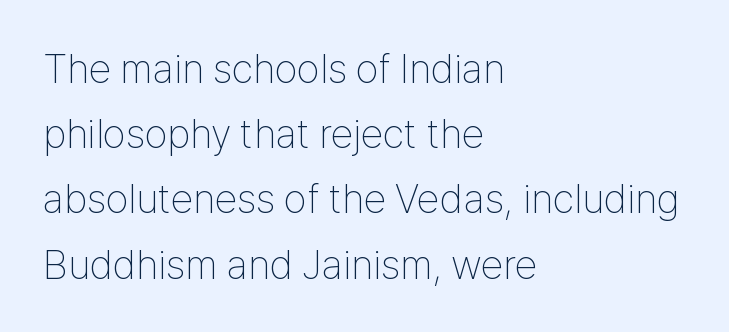
{"serif": "no", "italic": "no", "bold": "no", "weight": "thin", "width": "condensed", "stroke_contrast": "low", "x_height": "medium", "monospaced": "no", "underline": "no", "align": "left", "line_spacing": "normal", "line_spacing_ratio": 1.59, "letter_spacing": "normal", "letter_spacing_em": 0.0, "glyph_px": 41}
